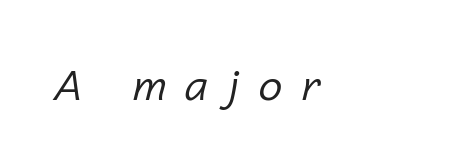
{"italic": "yes", "lean": "right", "slant_degrees": 14, "bold": "no", "weight": "regular", "width": "normal", "stroke_contrast": "low", "x_height": "medium", "monospaced": "no", "underline": "no", "letter_spacing": "wide", "letter_spacing_em": 0.44, "glyph_px": 43}
